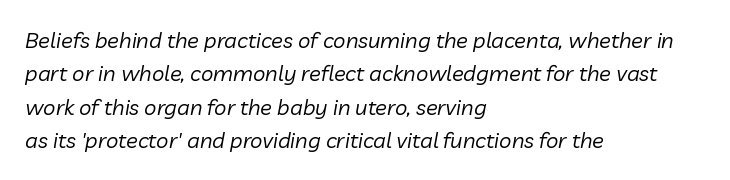
Q: Is the text bold? A: No.
Q: Is the text italic (slanted)? A: Yes, it leans right by about 10 degrees.
Q: Is the text underlined? A: No.
Q: How is the paragraph aligned? A: Left-aligned.
Q: Is the spacing between letters normal or unusually wide? A: Normal.
Q: Is the spacing between lines tight, normal or loose? A: Normal.
